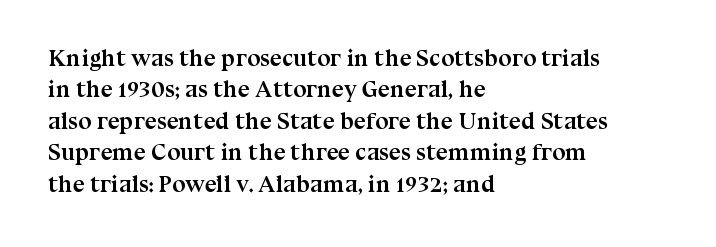
Caption: standard tracking, unaltered. In CSS terms this would be text-align: left. Unlike italic type, these characters show no tilt at all. A dark, heavy texture on the line: the type is bold.
